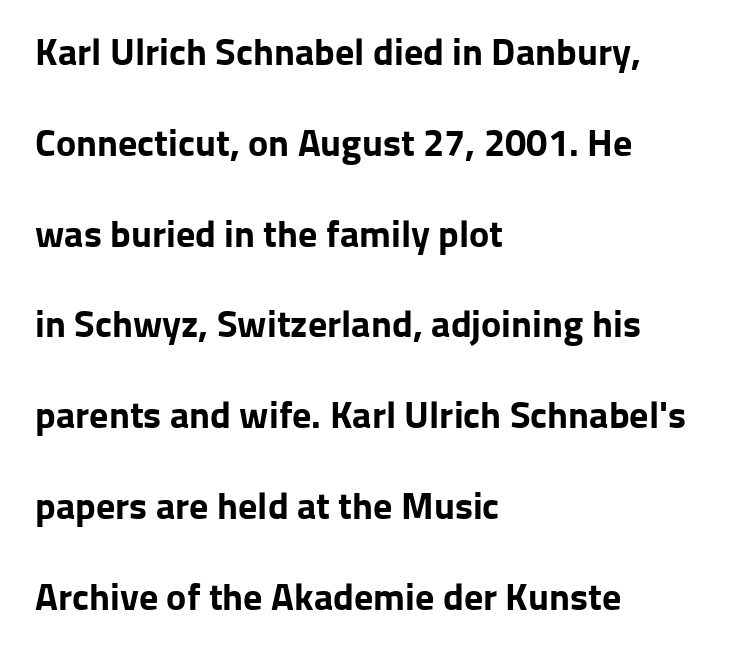
Does the copy run flush right? No — it runs flush left. Nobody drew a line under any word here. These lines are rendered in a variable-pitch font. How are the letters spaced? Ordinarily, with no added tracking.
